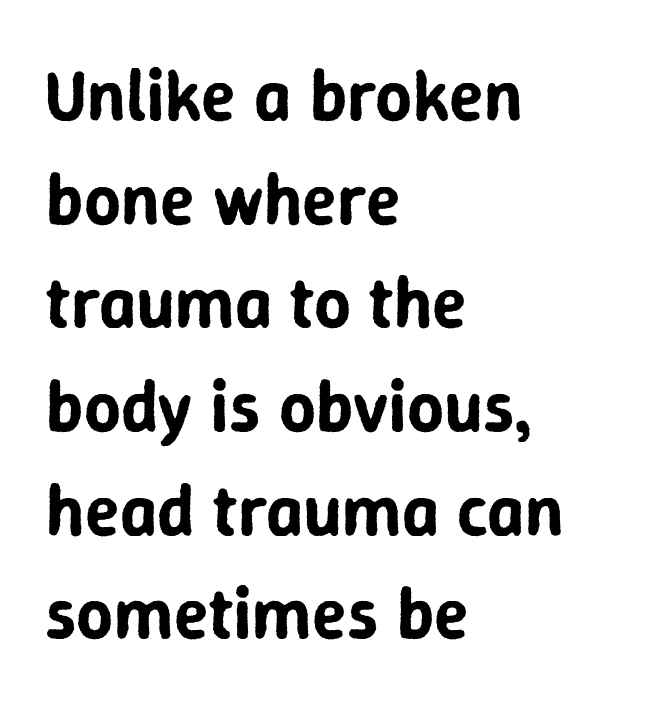
The image shows 72 px sans-serif type, upright; set left-aligned, normal line spacing (1.44x), normal letter spacing, not underlined; low stroke contrast and a medium x-height.
